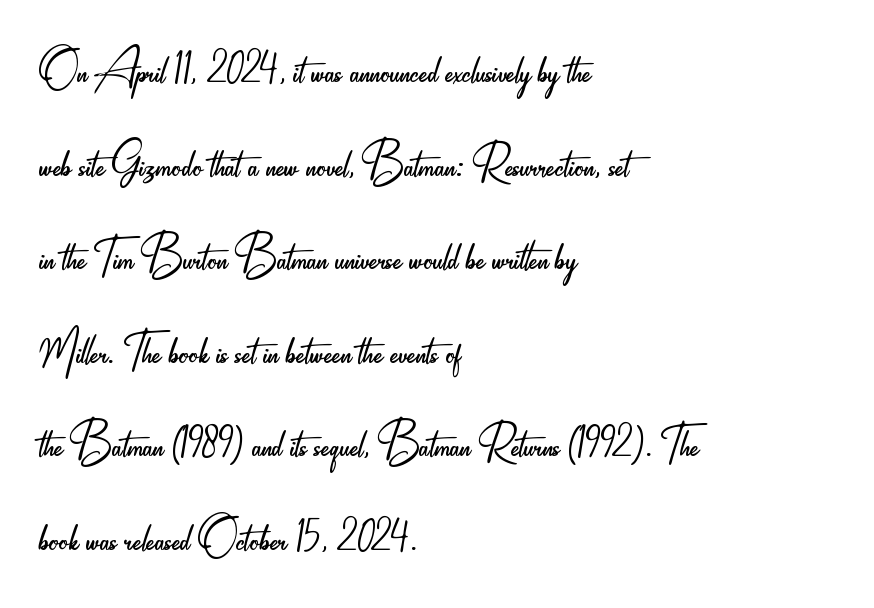
The image shows 60 px light, condensed sans-serif type; set left-aligned, normal line spacing (1.56x), normal letter spacing, not underlined; low stroke contrast and a small x-height.
